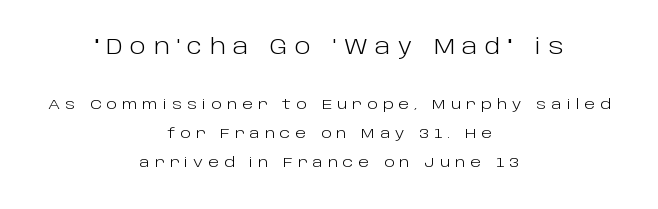
Decoration check: the copy has no underline. The setting favours the middle, as headings and verse often do. If you squint, the top block still reads clearly — it's the larger of the two. The lettering stays uniformly vertical, giving the passage a roman look. Weight: regular or lighter. How would I describe the line gaps? Wide and relaxed.
